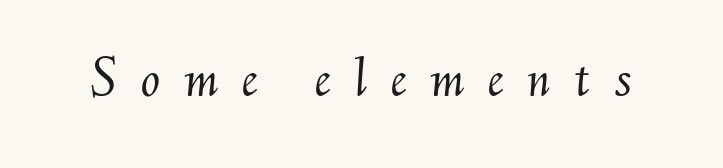
{"italic": "yes", "lean": "right", "slant_degrees": 6, "bold": "no", "weight": "light", "width": "normal", "stroke_contrast": "medium", "x_height": "small", "monospaced": "no", "underline": "no", "letter_spacing": "wide", "letter_spacing_em": 0.41, "glyph_px": 57}
